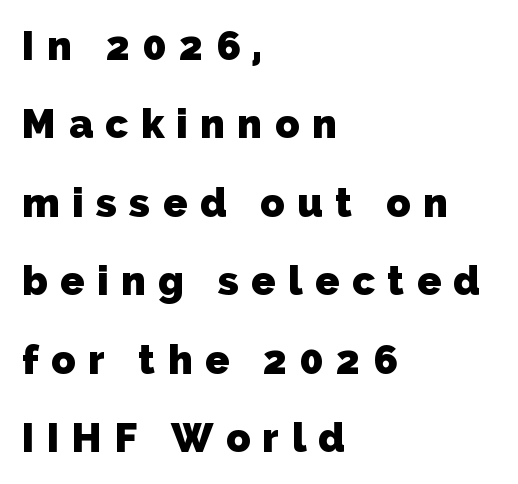
Q: Is the text bold? A: Yes.
Q: Is the typeface a serif or a sans-serif typeface? A: Sans-serif.
Q: Is the text underlined? A: No.
Q: How is the paragraph aligned? A: Left-aligned.
Q: Is the spacing between letters normal or unusually wide? A: Unusually wide.
Q: Is the spacing between lines tight, normal or loose? A: Loose.
Q: Width (condensed, normal, or wide)? A: Normal.
Q: Stroke contrast? A: Low.
Q: x-height? A: Medium.
Q: Monospaced? A: No.
